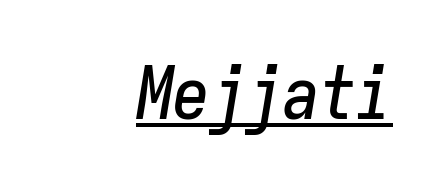
The image shows 73 px condensed type, italic (leaning right), monospaced; set right-aligned, normal letter spacing, underlined; low stroke contrast and a medium x-height.
